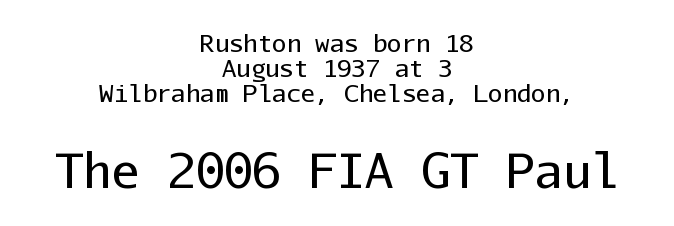
{"serif": "no", "italic": "no", "bold": "no", "weight": "regular", "width": "normal", "stroke_contrast": "low", "x_height": "medium", "monospaced": "yes", "underline": "no", "align": "center", "line_spacing": "tight", "line_spacing_ratio": 1.05, "letter_spacing": "normal", "letter_spacing_em": 0.0, "larger_block": "second", "size_ratio": 1.96, "glyph_px": 47}
